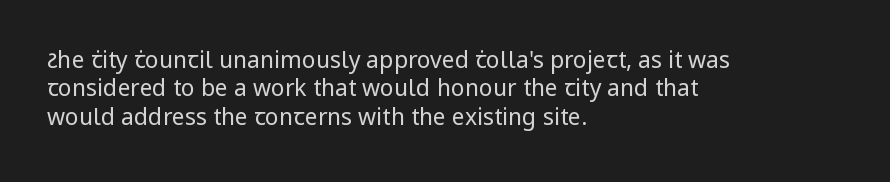
Q: Is the text bold? A: No.
Q: Is the text italic (slanted)? A: No, it is upright.
Q: Is the text underlined? A: No.
Q: How is the paragraph aligned? A: Left-aligned.
Q: Is the spacing between letters normal or unusually wide? A: Normal.
